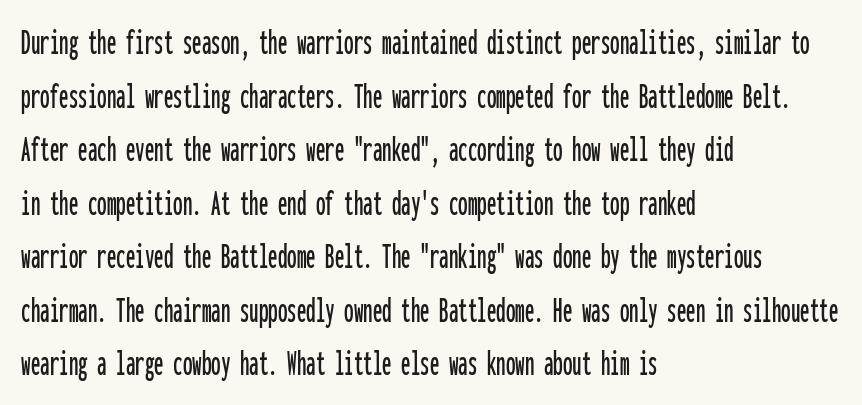
The image shows 38 px condensed sans-serif type, upright, monospaced; set left-aligned, normal line spacing (1.41x), normal letter spacing, not underlined; low stroke contrast and a medium x-height.
